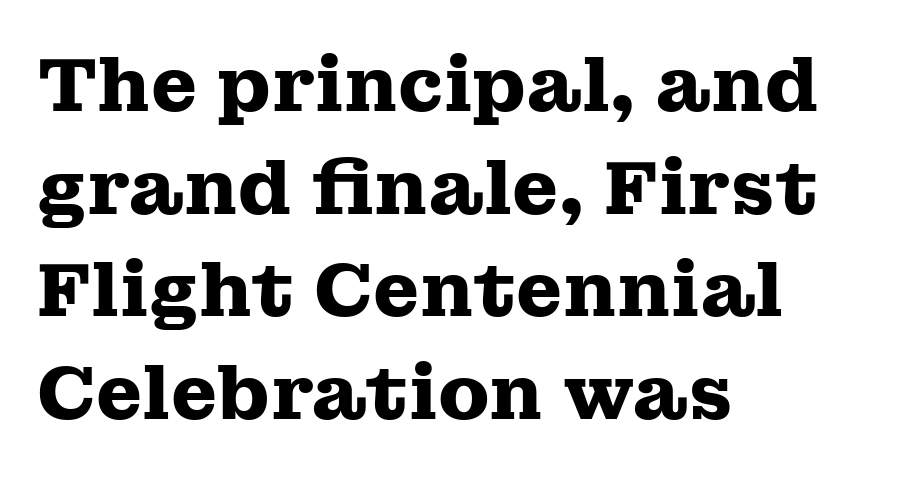
The image shows 75 px heavy, wide serif type, upright; set left-aligned, normal line spacing (1.37x), normal letter spacing, not underlined; medium stroke contrast and a medium x-height.
